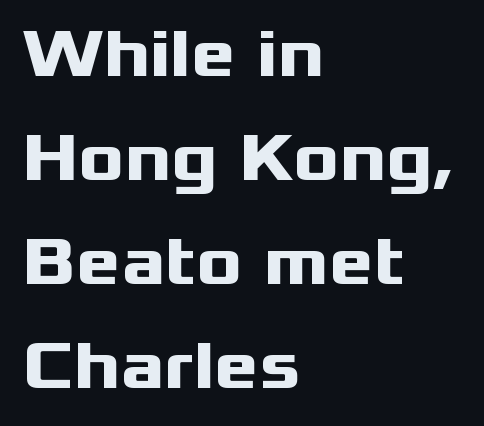
{"serif": "no", "italic": "no", "bold": "yes", "weight": "heavy", "width": "wide", "stroke_contrast": "medium", "x_height": "medium", "monospaced": "no", "underline": "no", "align": "left", "line_spacing": "normal", "line_spacing_ratio": 1.53, "letter_spacing": "normal", "letter_spacing_em": 0.0, "glyph_px": 68}
